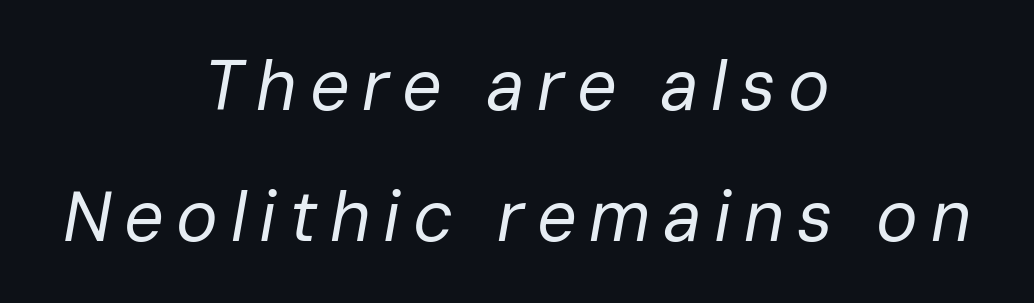
The image shows 70 px regular-weight type, italic (leaning right); set centered, line spacing 1.87x, not underlined; low stroke contrast and a medium x-height.
